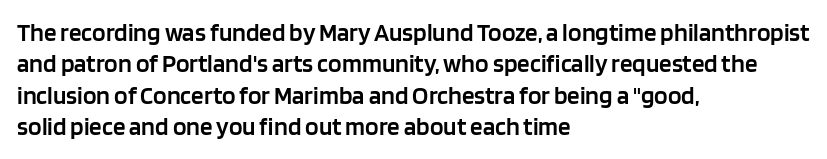
The image shows 25 px text type, upright; set left-aligned, normal line spacing (1.26x), normal letter spacing, not underlined.
